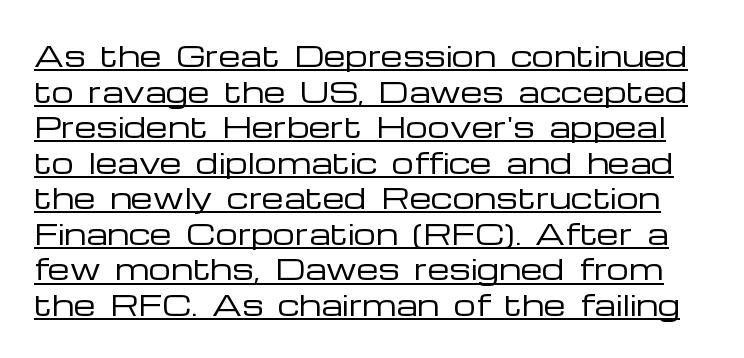
Q: Is the text bold? A: No.
Q: Is the text italic (slanted)? A: No, it is upright.
Q: Is the typeface a serif or a sans-serif typeface? A: Sans-serif.
Q: Is the text underlined? A: Yes.
Q: Is the spacing between letters normal or unusually wide? A: Normal.
Q: Is the spacing between lines tight, normal or loose? A: Normal.
Q: Width (condensed, normal, or wide)? A: Wide.
Q: Stroke contrast? A: Low.
Q: x-height? A: Medium.
Q: Monospaced? A: No.
